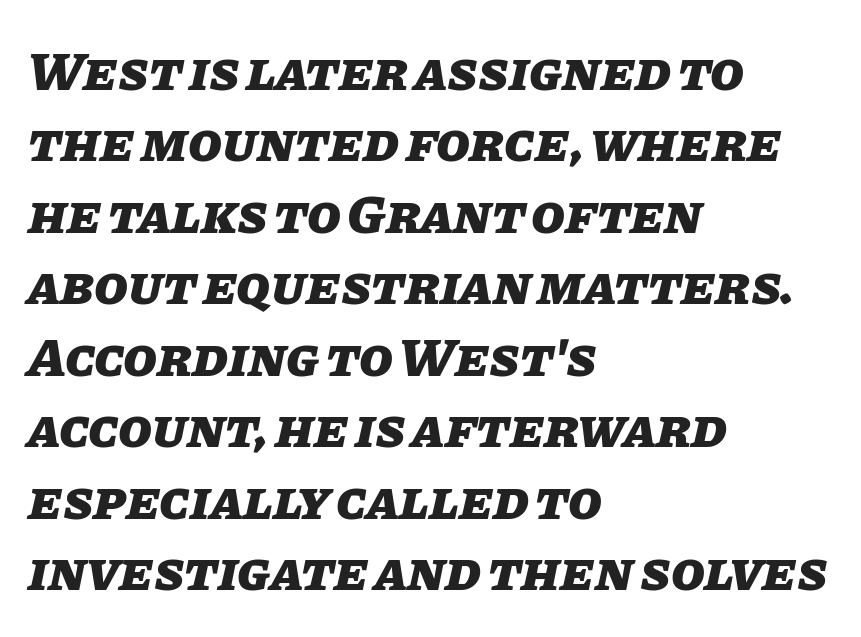
The image shows 55 px heavy type, italic (leaning right); set left-aligned, normal line spacing (1.3x), normal letter spacing, not underlined; low stroke contrast and a large x-height.
